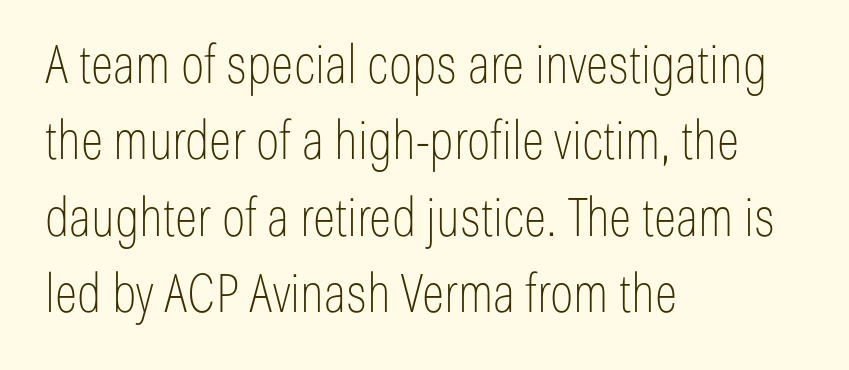
How would I describe the line gaps? Plain and ordinary. A clean baseline with only descenders dipping below it. Here the designer chose a conventional face with non-uniform glyph widths. Upright lettering throughout.
